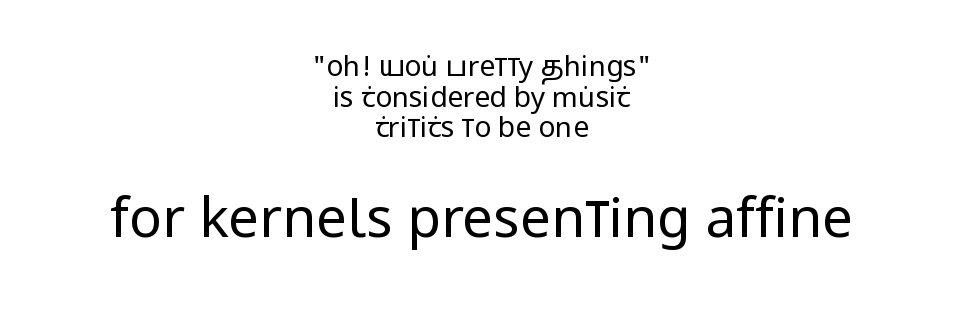
Students, observe: this is what under-led, compact text looks like. The passage shown is typed in a proportional face where columns would drift. This layout puts the modest block above and the oversized block below. Observe the absence of serifs on each vertical stroke in this sample. The characters are drawn with everyday or finer stroke widths.
